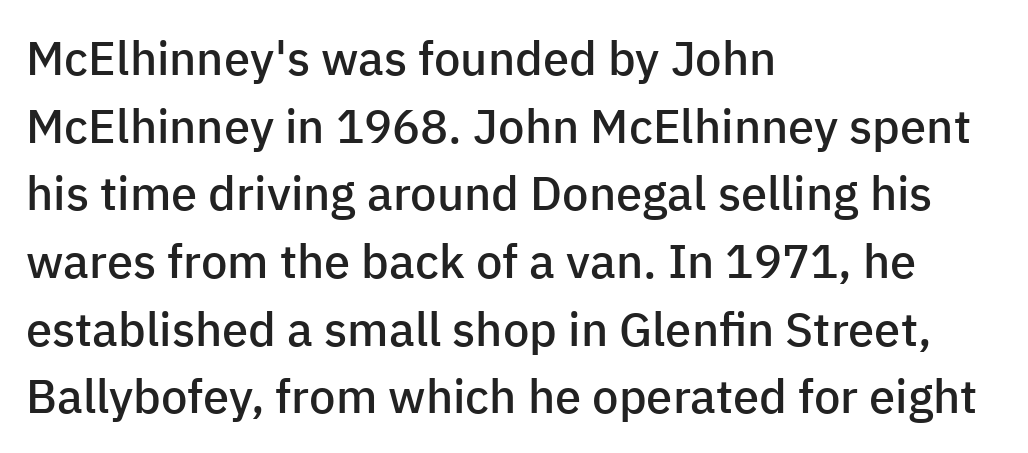
{"serif": "no", "italic": "no", "bold": "semi", "weight": "semibold", "width": "normal", "stroke_contrast": "low", "x_height": "medium", "monospaced": "no", "underline": "no", "align": "left", "line_spacing": "normal", "line_spacing_ratio": 1.44, "letter_spacing": "normal", "letter_spacing_em": 0.0, "glyph_px": 47}
